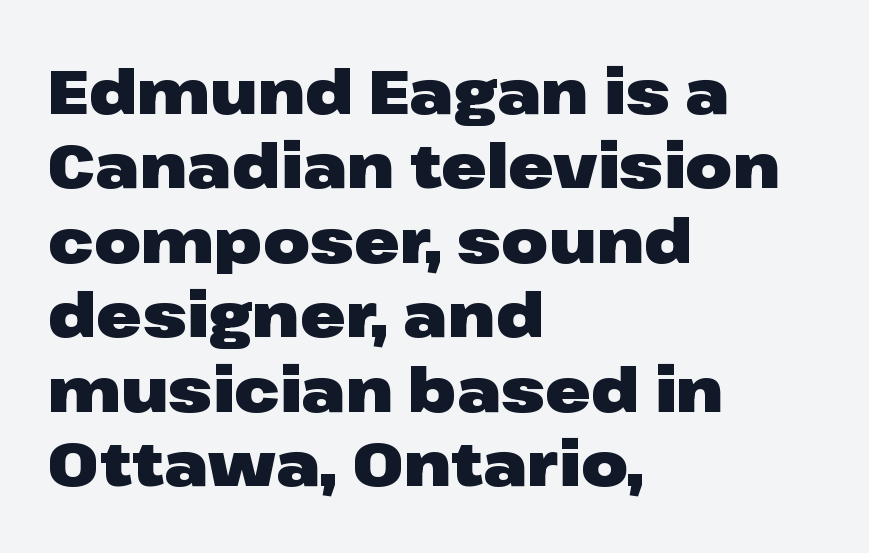
The image shows 61 px heavy, wide sans-serif type, upright; set left-aligned, line spacing 1.22x, normal letter spacing, not underlined; low stroke contrast and a medium x-height.
